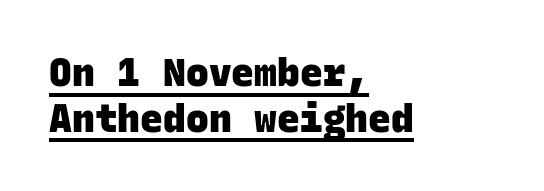
Q: Is the text bold? A: Yes.
Q: Is the typeface a serif or a sans-serif typeface? A: Sans-serif.
Q: Is the text underlined? A: Yes.
Q: How is the paragraph aligned? A: Left-aligned.
Q: Is the spacing between letters normal or unusually wide? A: Normal.
Q: Width (condensed, normal, or wide)? A: Normal.
Q: Stroke contrast? A: Low.
Q: x-height? A: Large.
Q: Monospaced? A: Yes.
